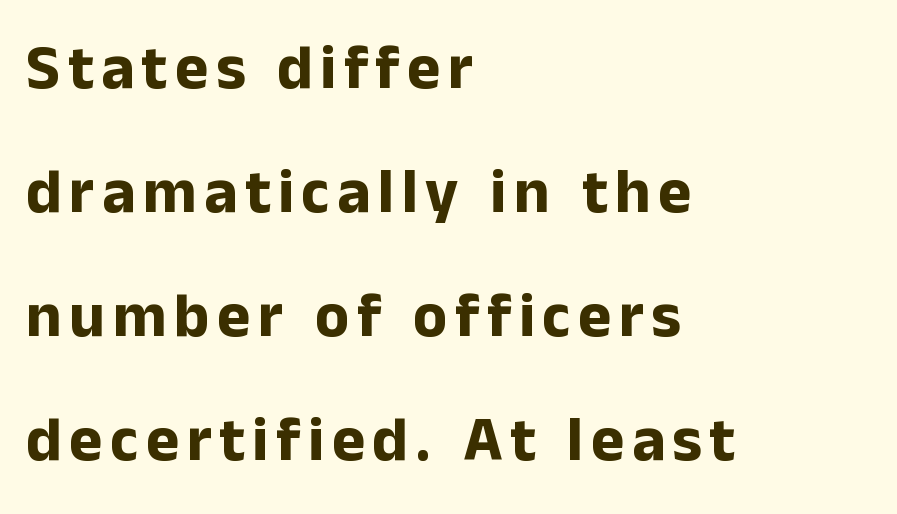
{"serif": "no", "italic": "no", "bold": "yes", "weight": "bold", "width": "normal", "stroke_contrast": "low", "x_height": "medium", "monospaced": "no", "underline": "no", "align": "left", "line_spacing": "loose", "line_spacing_ratio": 1.97, "glyph_px": 63}
